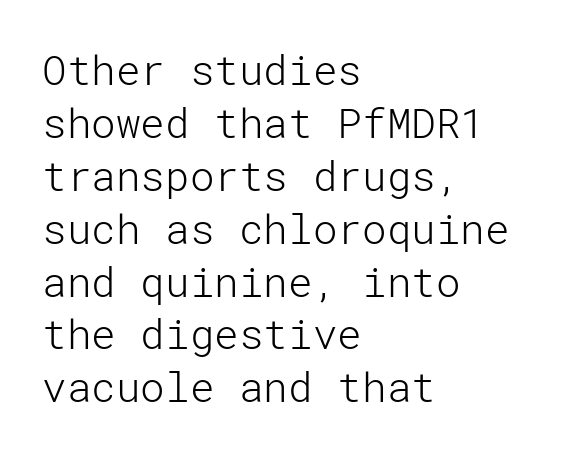
{"serif": "no", "italic": "no", "bold": "no", "weight": "light", "width": "normal", "stroke_contrast": "low", "x_height": "medium", "underline": "no", "align": "left", "line_spacing": "normal", "line_spacing_ratio": 1.29, "letter_spacing": "normal", "letter_spacing_em": 0.0, "glyph_px": 41}
